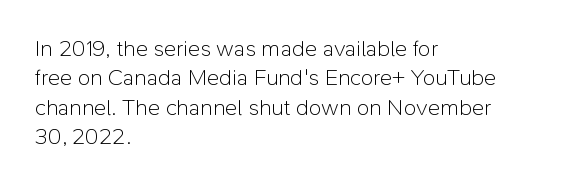
Q: Is the text bold? A: No.
Q: Is the text italic (slanted)? A: No, it is upright.
Q: Is the text underlined? A: No.
Q: How is the paragraph aligned? A: Left-aligned.
Q: Is the spacing between letters normal or unusually wide? A: Normal.
Q: Is the spacing between lines tight, normal or loose? A: Normal.
